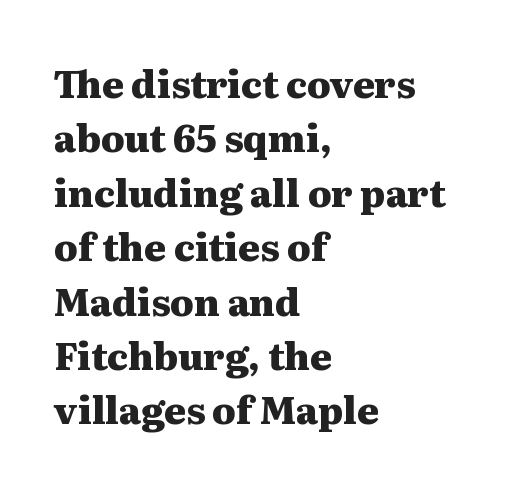
Q: Is the text bold? A: Yes.
Q: Is the text italic (slanted)? A: No, it is upright.
Q: Is the typeface a serif or a sans-serif typeface? A: Serif.
Q: Is the text underlined? A: No.
Q: How is the paragraph aligned? A: Left-aligned.
Q: Is the spacing between letters normal or unusually wide? A: Normal.
Q: Is the spacing between lines tight, normal or loose? A: Normal.
Q: Width (condensed, normal, or wide)? A: Wide.
Q: Stroke contrast? A: Medium.
Q: x-height? A: Medium.
Q: Monospaced? A: No.
